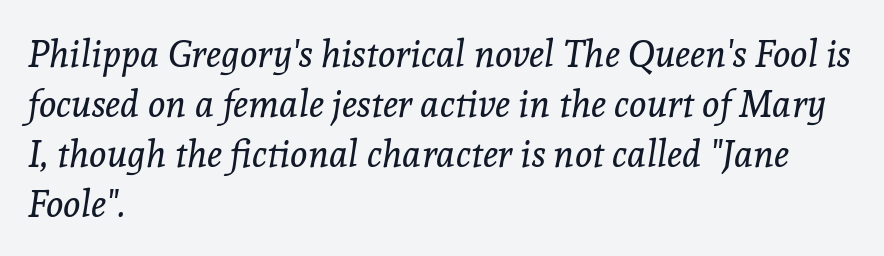
Q: Is the text bold? A: No.
Q: Is the text italic (slanted)? A: Yes, it leans right by about 8 degrees.
Q: Is the typeface a serif or a sans-serif typeface? A: Serif.
Q: Is the text underlined? A: No.
Q: How is the paragraph aligned? A: Left-aligned.
Q: Is the spacing between letters normal or unusually wide? A: Normal.
Q: Is the spacing between lines tight, normal or loose? A: Normal.
Q: Width (condensed, normal, or wide)? A: Normal.
Q: x-height? A: Medium.
Q: Monospaced? A: No.
